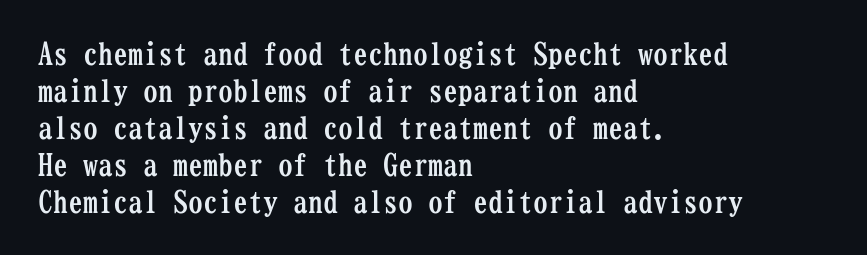
The image shows 30 px semibold, condensed serif type, upright, monospaced; set left-aligned, line spacing 1.23x, normal letter spacing, not underlined; low stroke contrast and a medium x-height.
